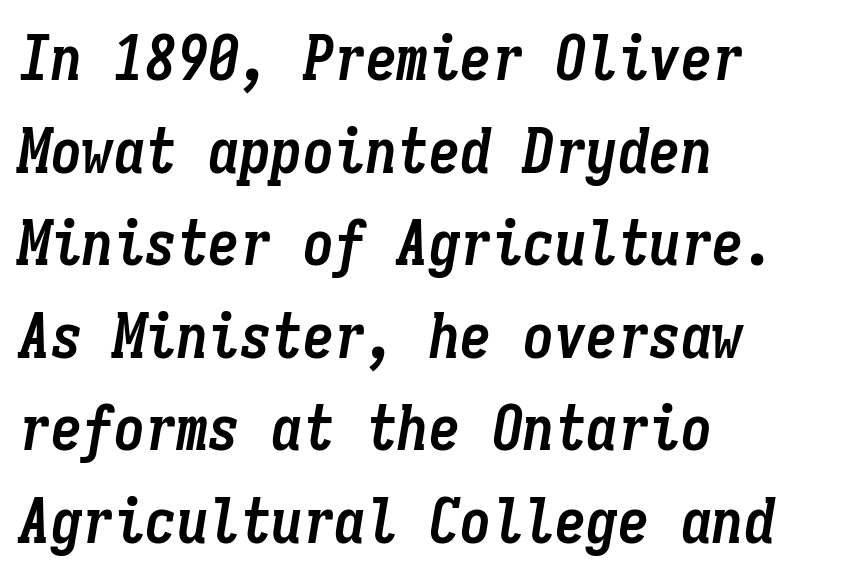
The image shows 63 px semibold, condensed type, italic (leaning right), monospaced; set left-aligned, normal line spacing (1.47x), normal letter spacing, not underlined; low stroke contrast and a medium x-height.
